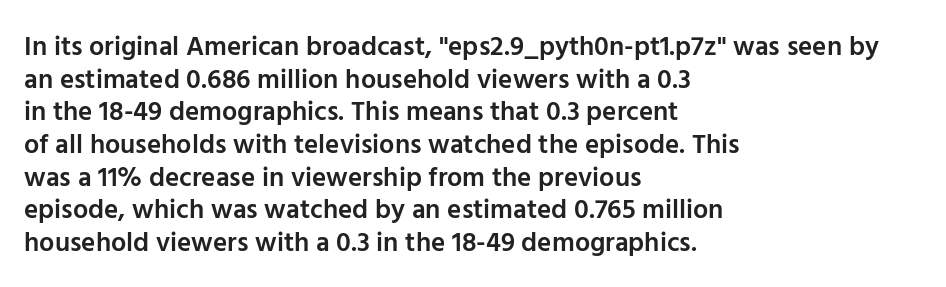
Q: Is the text bold? A: Semi-bold.
Q: Is the text italic (slanted)? A: No, it is upright.
Q: Is the text underlined? A: No.
Q: How is the paragraph aligned? A: Left-aligned.
Q: Is the spacing between letters normal or unusually wide? A: Normal.
